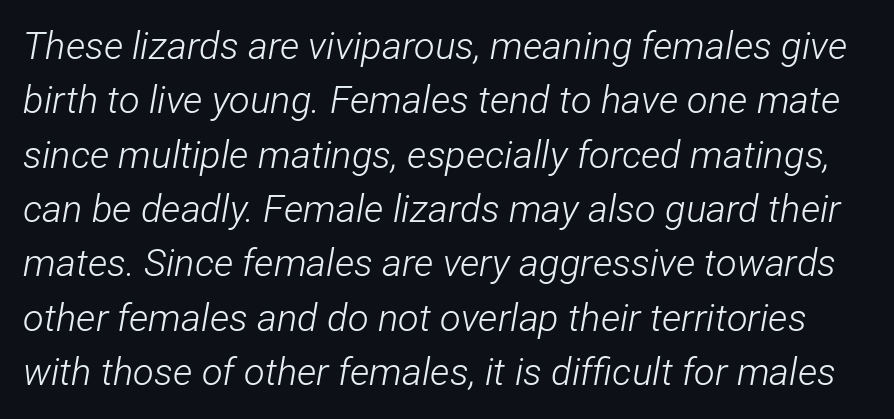
Spacing verdict: proportional, widths tailored to each character. The face used here has a pronounced slope to its letters. Underline: absent. This sample uses plain, unmodified letter spacing.
